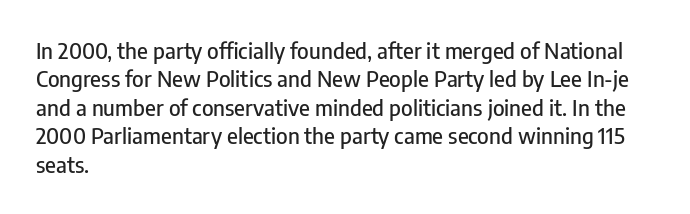
The image shows 22 px text type, upright; set left-aligned, normal line spacing (1.29x), normal letter spacing, not underlined.
